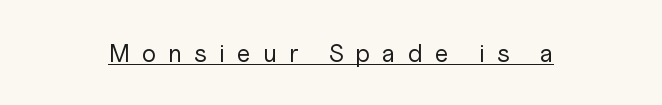
Check the space under the baseline: a stroke is drawn there. Stems and bowls with no extra thickness — not bold. Nope, not italic — everything's standing straight. Each word looks stretched out because of the extra space between its letters.
